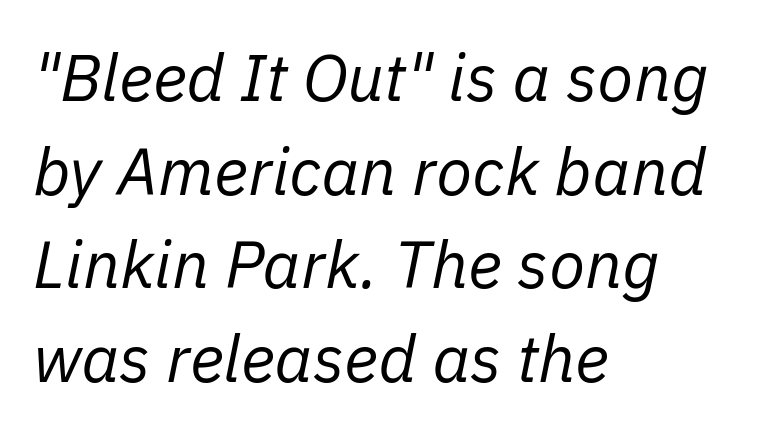
Q: Is the text bold? A: No.
Q: Is the text italic (slanted)? A: Yes, it leans right by about 11 degrees.
Q: Is the text underlined? A: No.
Q: How is the paragraph aligned? A: Left-aligned.
Q: Is the spacing between letters normal or unusually wide? A: Normal.
Q: Is the spacing between lines tight, normal or loose? A: Normal.
Q: Width (condensed, normal, or wide)? A: Normal.
Q: Stroke contrast? A: Low.
Q: x-height? A: Medium.
Q: Monospaced? A: No.
